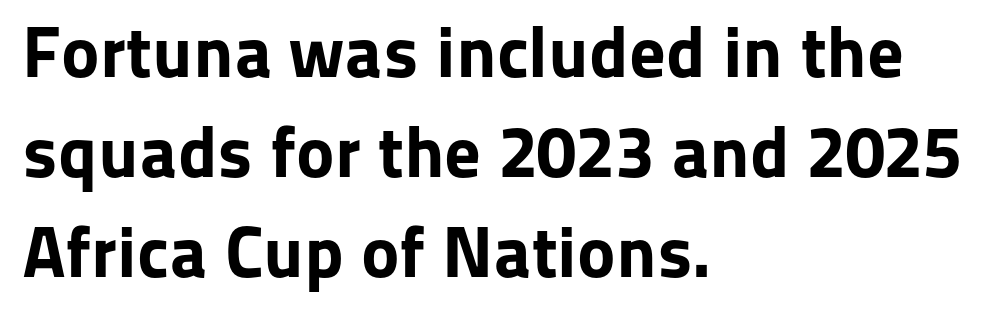
Q: Is the text bold? A: Yes.
Q: Is the text italic (slanted)? A: No, it is upright.
Q: Is the typeface a serif or a sans-serif typeface? A: Sans-serif.
Q: Is the text underlined? A: No.
Q: How is the paragraph aligned? A: Left-aligned.
Q: Is the spacing between letters normal or unusually wide? A: Normal.
Q: Is the spacing between lines tight, normal or loose? A: Normal.
Q: Width (condensed, normal, or wide)? A: Normal.
Q: Stroke contrast? A: Low.
Q: x-height? A: Medium.
Q: Monospaced? A: No.
